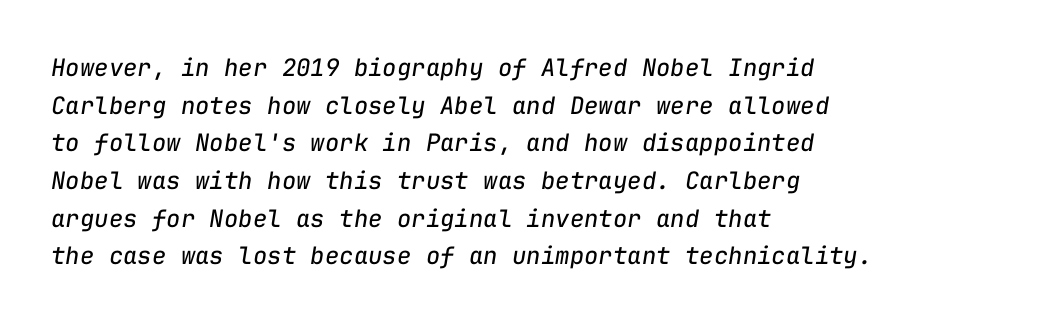
The image shows 24 px text type, italic (leaning right); set left-aligned, normal line spacing (1.57x), normal letter spacing, not underlined.
